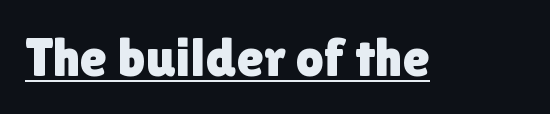
{"serif": "no", "italic": "no", "width": "normal", "x_height": "medium", "monospaced": "no", "underline": "yes", "letter_spacing": "normal", "letter_spacing_em": 0.0, "glyph_px": 55}
